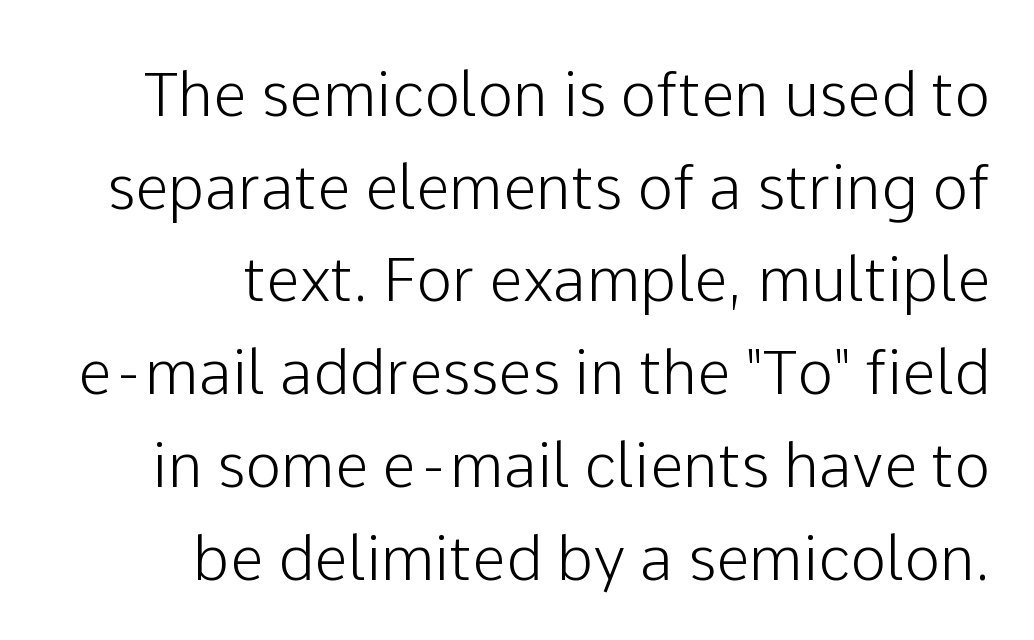
Serifs: no, the terminals of the letterforms are clean. This sample has the flowing, uneven cadence of proportional lettering. Bare-footed words on every line. One glance says typical: line gaps are just what's usual. The lines are quadded right.
